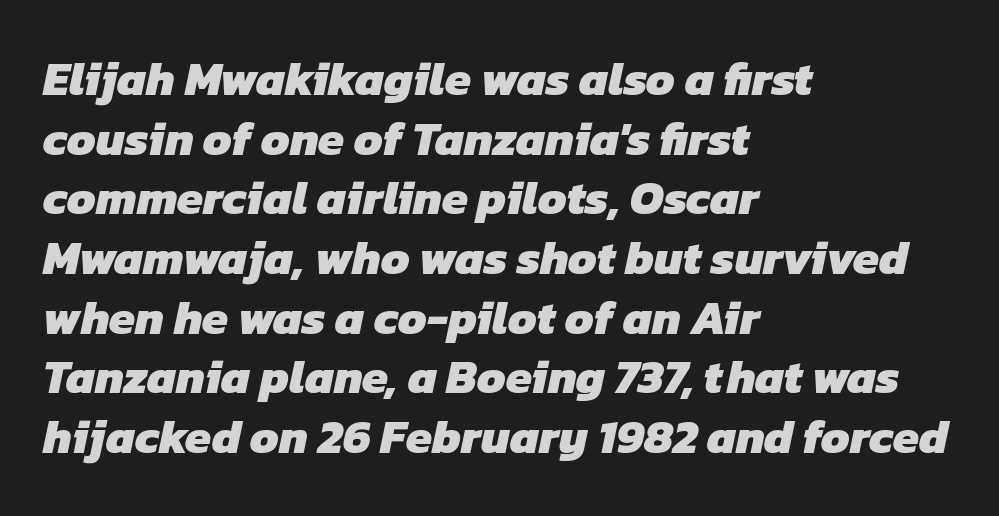
{"serif": "no", "bold": "yes", "weight": "heavy", "width": "normal", "stroke_contrast": "low", "x_height": "medium", "monospaced": "no", "underline": "no", "align": "left", "line_spacing": "normal", "line_spacing_ratio": 1.27, "letter_spacing": "normal", "letter_spacing_em": 0.0, "glyph_px": 47}
